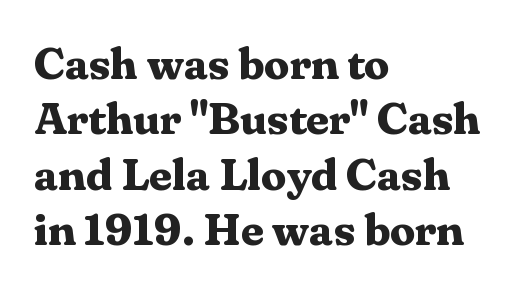
The image shows 45 px bold serif type, upright; set left-aligned, line spacing 1.23x, normal letter spacing, not underlined; medium stroke contrast and a medium x-height.
